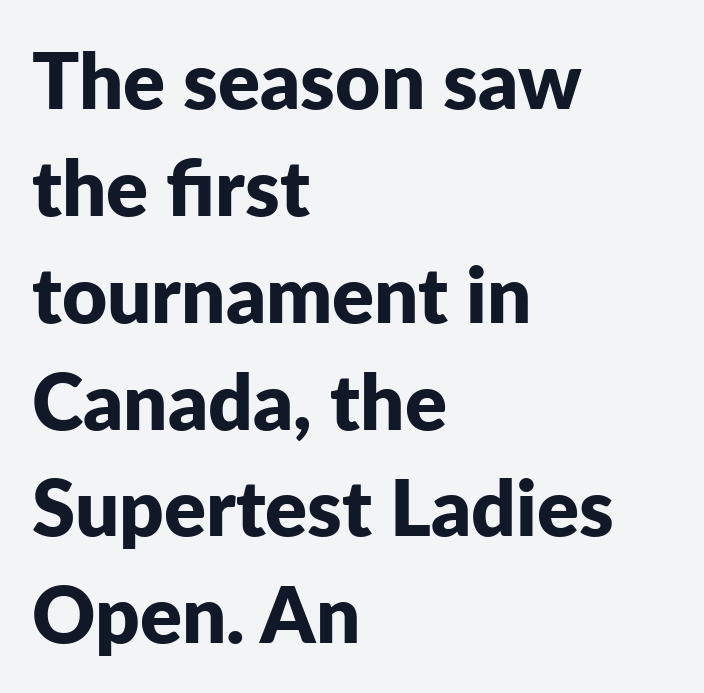
Typeset ragged right — the left edge is the straight one. The rendering shows plain stroke endings on the letterforms — a sans-serif design. Heavy, bold letterforms. Quick note: not italic, upright.
